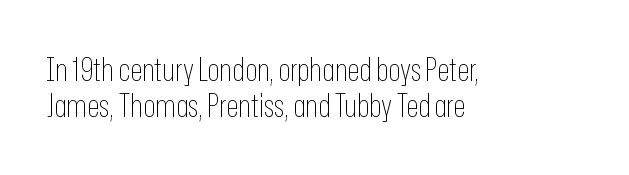
{"serif": "no", "italic": "no", "bold": "no", "weight": "thin", "width": "condensed", "stroke_contrast": "low", "x_height": "medium", "monospaced": "no", "underline": "no", "align": "left", "line_spacing": "tight", "line_spacing_ratio": 1.13, "letter_spacing": "normal", "letter_spacing_em": 0.0, "glyph_px": 32}
